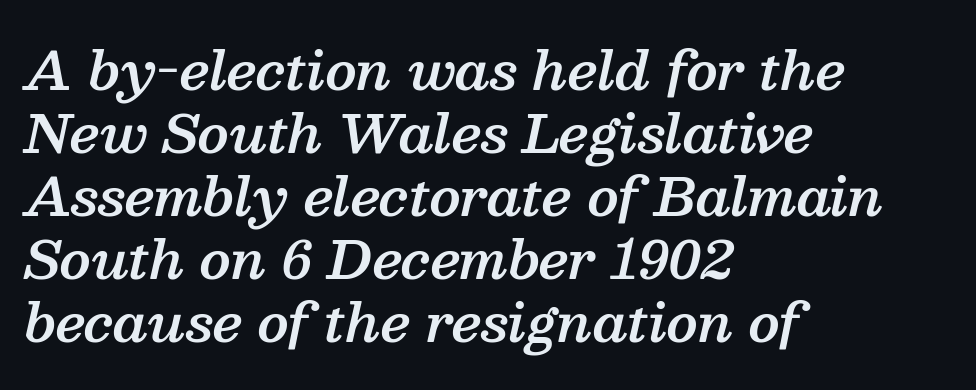
Rule under the text: the space is simply empty. The specimen reads as italic at a glance. Short and long lines alike share a common starting point at left. You can tell from the footed stems that serif type was used. Between one letter and the next there's only the usual sliver of space.
